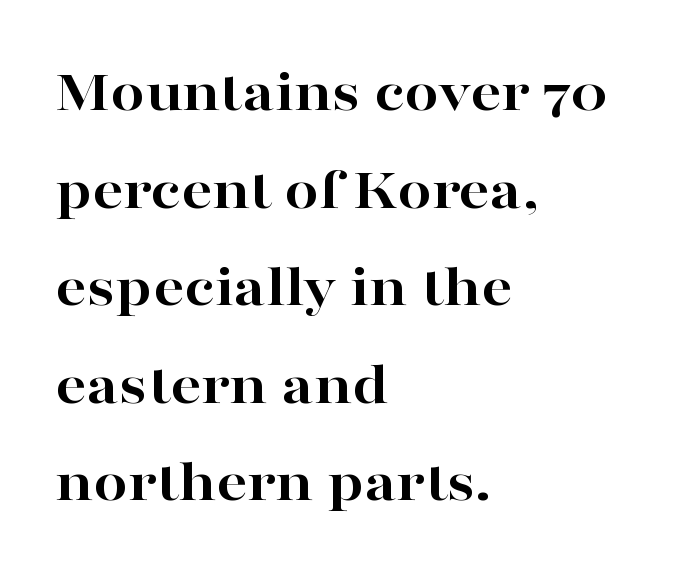
The image shows 61 px bold, wide serif type, upright; set left-aligned, normal line spacing (1.6x), normal letter spacing, not underlined; high stroke contrast and a medium x-height.
